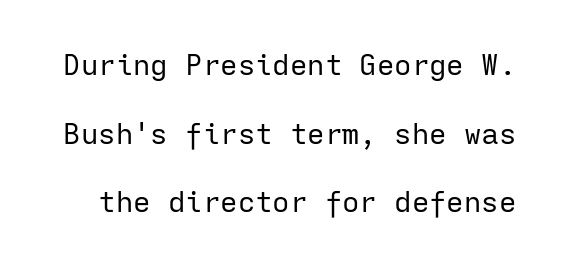
This rendering features lettering with no underline. This rendering employs a face without finishing strokes, i.e., a sans-serif. The weight would be labelled regular, book, light, or lighter still. Is the letter spacing exaggerated? No — it looks like the ordinary default.
